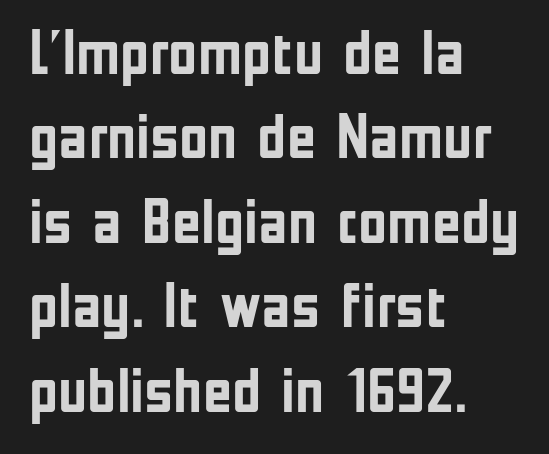
The image shows 63 px semibold, condensed sans-serif type, upright; set left-aligned, normal line spacing (1.34x), normal letter spacing, not underlined; low stroke contrast and a medium x-height.
